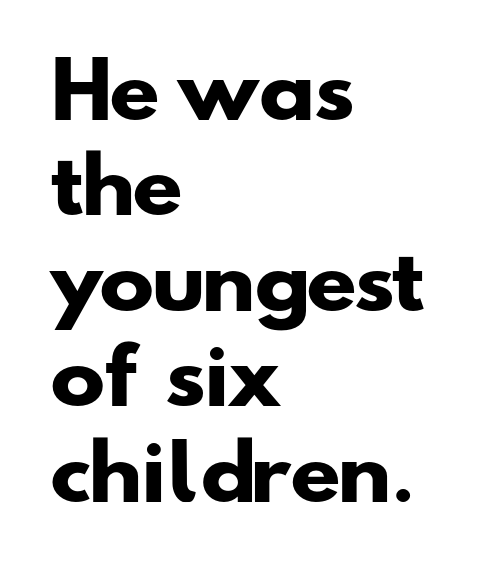
Check under the words: just untouched page. Does the copy run flush right? No — it runs flush left. The letters advance in unequal steps, a hallmark of proportional type. The passage shown is typeset with a sans-serif family.
